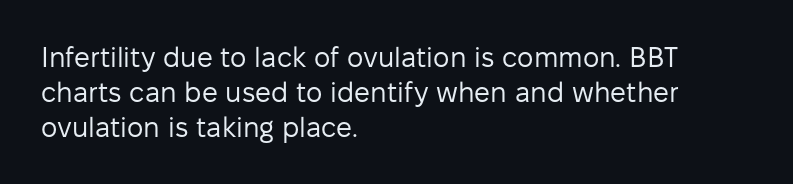
Visually the block forms a straight wall on the left and a jagged coastline on the right. Interline gaps are of average width in this sample. The font family rendered here belongs to the sans-serif group. No chunkiness to these letters — they're not bold. Style check: upright.
